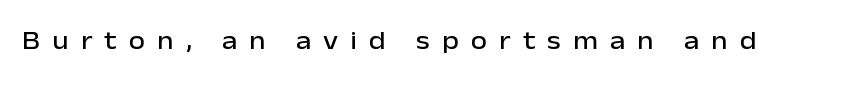
Q: Is the text italic (slanted)? A: No, it is upright.
Q: Is the text underlined? A: No.
Q: Is the spacing between letters normal or unusually wide? A: Unusually wide.
